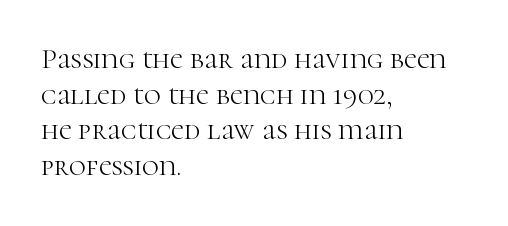
The image shows 29 px light serif type, upright; set left-aligned, line spacing 1.23x, normal letter spacing, not underlined; high stroke contrast and a medium x-height.
